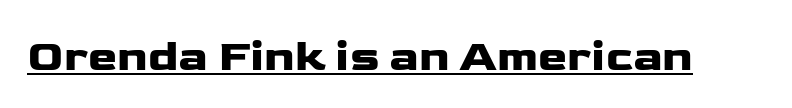
The image shows 44 px wide sans-serif type, upright; set normal letter spacing, underlined; low stroke contrast and a medium x-height.
